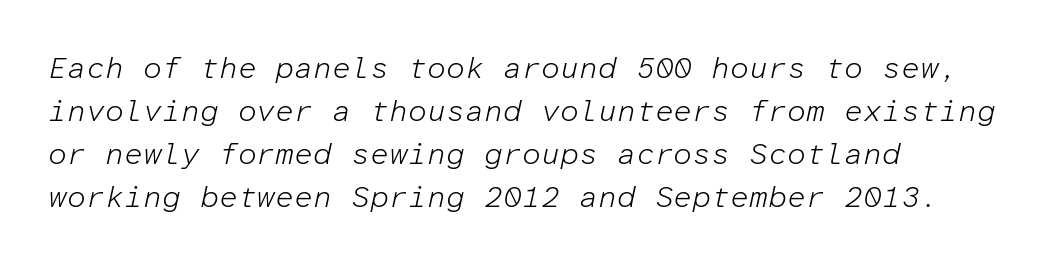
Is the type heavy? It reads as light-to-regular instead. Horizontal bands of white between lines are of average thickness. The gap between lines stays unmarked. The compositor pushed each line to the left boundary. Does the lettering tilt? It does — this is italic.
